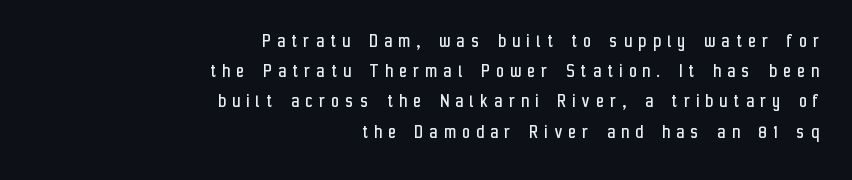
Q: Is the text bold? A: No.
Q: Is the text italic (slanted)? A: No, it is upright.
Q: Is the text underlined? A: No.
Q: How is the paragraph aligned? A: Right-aligned.
Q: Is the spacing between letters normal or unusually wide? A: Unusually wide.
Q: Is the spacing between lines tight, normal or loose? A: Normal.
